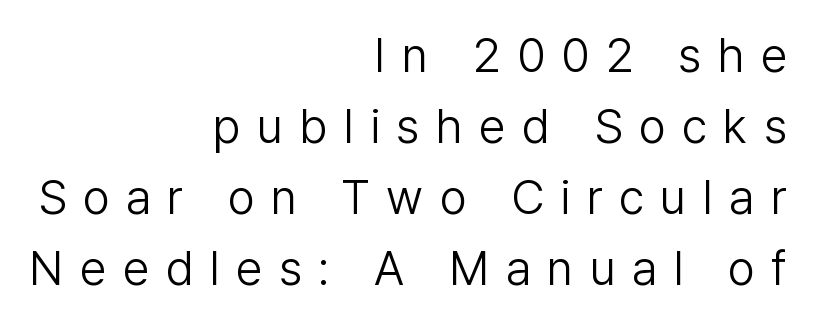
Q: Is the text bold? A: No.
Q: Is the text italic (slanted)? A: No, it is upright.
Q: Is the typeface a serif or a sans-serif typeface? A: Sans-serif.
Q: Is the text underlined? A: No.
Q: How is the paragraph aligned? A: Right-aligned.
Q: Is the spacing between letters normal or unusually wide? A: Unusually wide.
Q: Is the spacing between lines tight, normal or loose? A: Normal.
Q: Width (condensed, normal, or wide)? A: Normal.
Q: Stroke contrast? A: Low.
Q: x-height? A: Medium.
Q: Monospaced? A: No.
